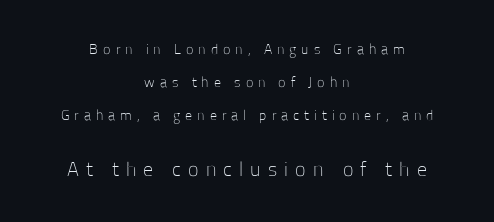
{"italic": "no", "bold": "no", "underline": "no", "align": "center", "line_spacing": "loose", "line_spacing_ratio": 2.35, "letter_spacing": "wide", "letter_spacing_em": 0.36, "larger_block": "second", "size_ratio": 1.43, "glyph_px": 20}
